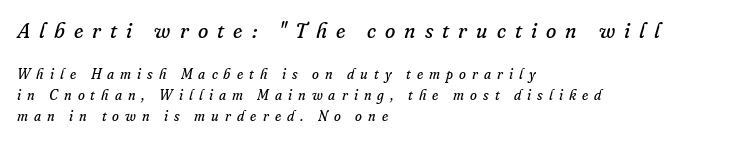
The image shows 21 px text type, italic (leaning right); set left-aligned, normal line spacing (1.49x), unusually wide letter spacing (+0.43 em), not underlined; the first (top) block is 1.5x larger.
